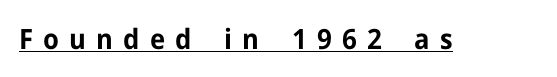
Q: Is the text bold? A: Yes.
Q: Is the text italic (slanted)? A: No, it is upright.
Q: Is the typeface a serif or a sans-serif typeface? A: Sans-serif.
Q: Is the text underlined? A: Yes.
Q: Is the spacing between letters normal or unusually wide? A: Unusually wide.
Q: Width (condensed, normal, or wide)? A: Normal.
Q: Stroke contrast? A: Low.
Q: x-height? A: Medium.
Q: Monospaced? A: No.
